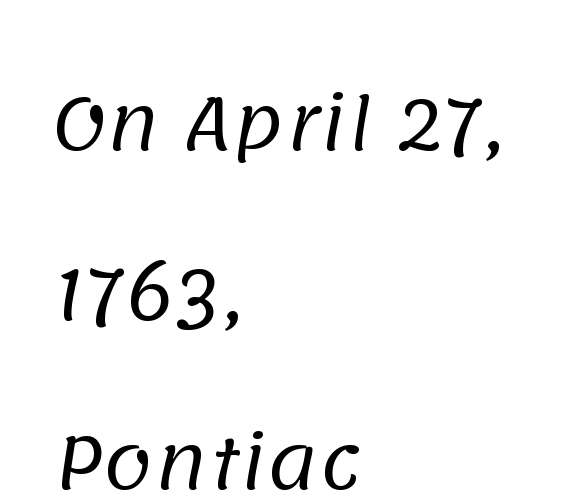
The image shows 71 px regular-weight sans-serif type; set left-aligned, loose line spacing (2.39x), normal letter spacing, not underlined; low stroke contrast and a large x-height.
